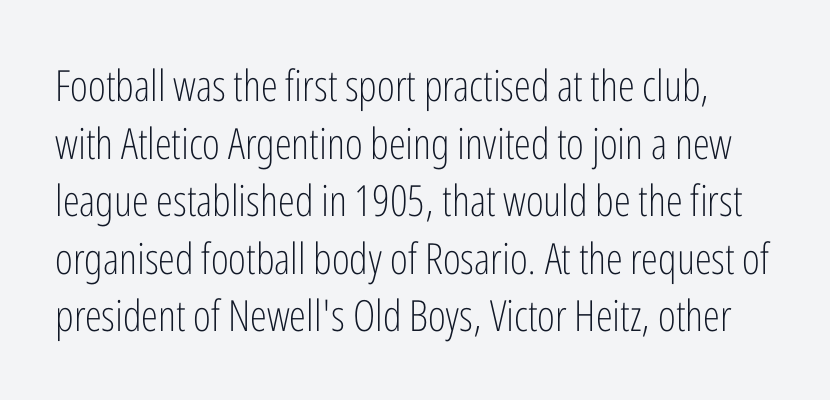
Heaviness? Minimal to ordinary, like unemphasized prose. The text was rendered using a sans face with plain stroke endings. Think of a printed novel: that variable character pitch is what you see here. The type is set solid horizontally, with unmodified tracking. Quick note: not italic, upright.
